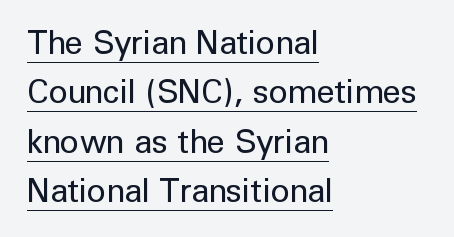
{"serif": "no", "italic": "no", "bold": "no", "weight": "regular", "width": "normal", "stroke_contrast": "low", "x_height": "medium", "monospaced": "no", "underline": "yes", "align": "left", "line_spacing": "normal", "line_spacing_ratio": 1.5, "letter_spacing": "normal", "letter_spacing_em": 0.0, "glyph_px": 33}
